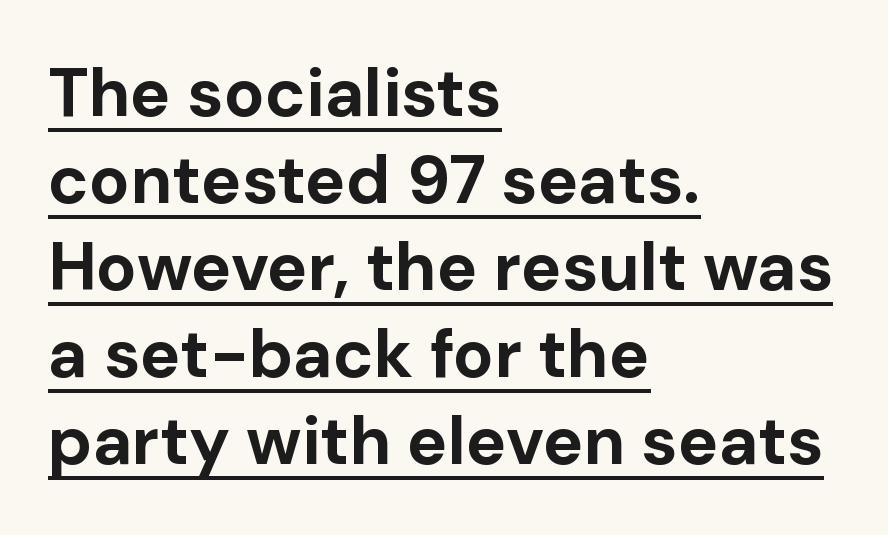
The strokes are fattened all the way to bold. Spacing between characters is what you'd get straight out of the box. The block of text has a typical density, with ordinary space between rows. Is this a fixed-width face? No — the glyphs have proportional, varying widths. Compared with undecorated copy, this sample adds a rule below the words.
